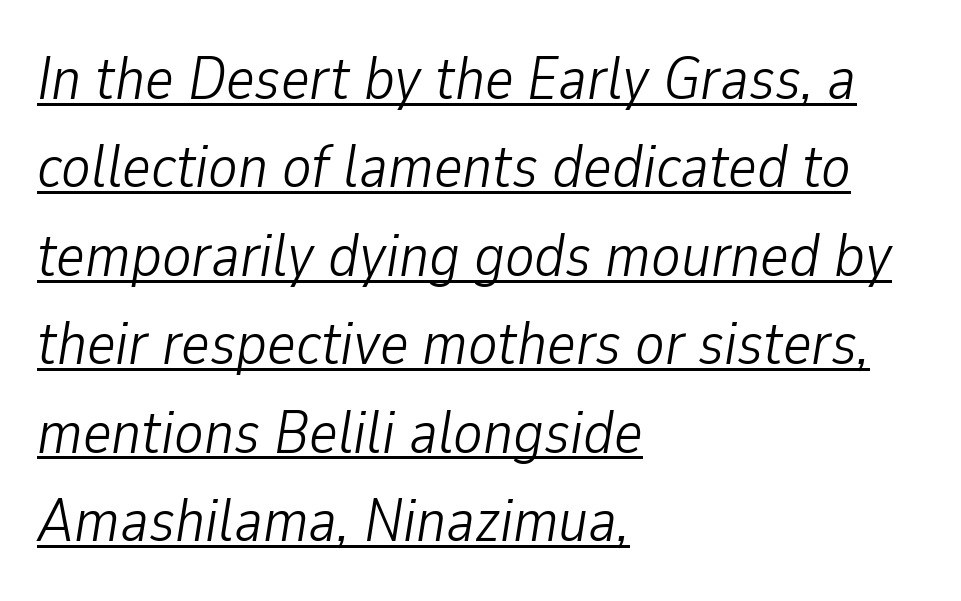
{"italic": "yes", "lean": "right", "slant_degrees": 9, "bold": "no", "weight": "light", "width": "condensed", "stroke_contrast": "low", "x_height": "medium", "monospaced": "no", "underline": "yes", "align": "left", "line_spacing": "normal", "line_spacing_ratio": 1.45, "letter_spacing": "normal", "letter_spacing_em": 0.0, "glyph_px": 61}
